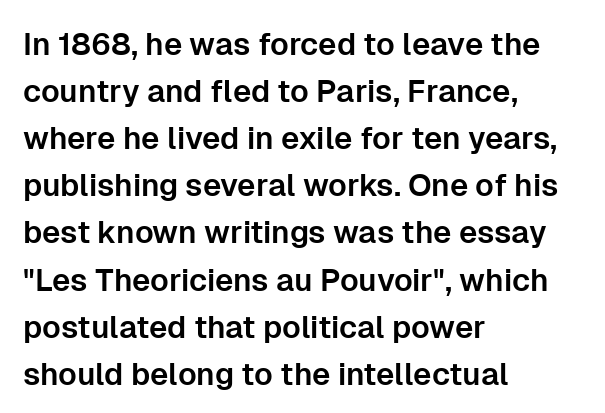
{"serif": "no", "italic": "no", "width": "normal", "stroke_contrast": "low", "x_height": "medium", "monospaced": "no", "underline": "no", "align": "left", "line_spacing": "normal", "line_spacing_ratio": 1.52, "letter_spacing": "normal", "letter_spacing_em": 0.0, "glyph_px": 31}
